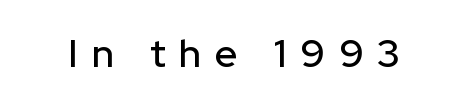
{"serif": "no", "italic": "no", "width": "normal", "stroke_contrast": "low", "x_height": "medium", "monospaced": "no", "underline": "no", "letter_spacing": "wide", "letter_spacing_em": 0.36, "glyph_px": 39}
